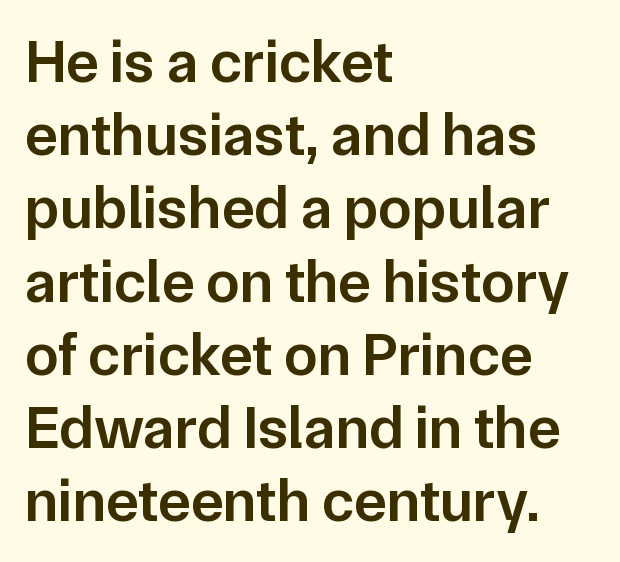
Rendered with straight, roman letterforms. This rendering employs a face without finishing strokes, i.e., a sans-serif. Students, this is semibold: more ink than regular, less than bold. Characters follow at the spacing the type designer built in. Every row of glyphs begins at an identical x-position on the left. Unmarked baselines from the first word to the last.
